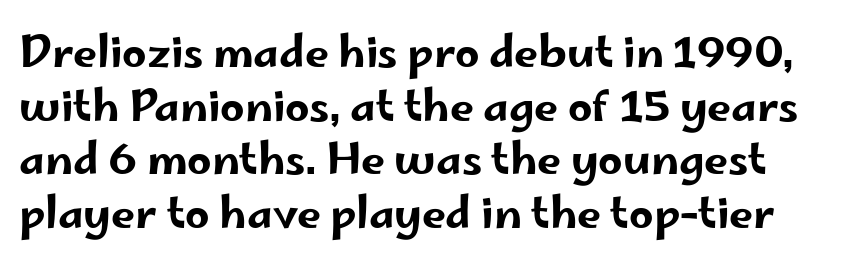
Q: Is the text italic (slanted)? A: No, it is upright.
Q: Is the typeface a serif or a sans-serif typeface? A: Sans-serif.
Q: Is the text underlined? A: No.
Q: Is the spacing between letters normal or unusually wide? A: Normal.
Q: Is the spacing between lines tight, normal or loose? A: Normal.
Q: Width (condensed, normal, or wide)? A: Wide.
Q: Stroke contrast? A: Low.
Q: x-height? A: Small.
Q: Monospaced? A: No.
